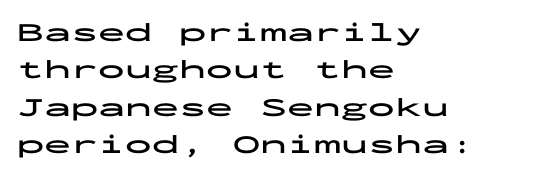
It's the straight-up-and-down kind of type. The lines are quadded left. Letter spacing: default. Rule under the text: the space is simply empty. The space between consecutive lines is moderate. Notice how thick the strokes are: this is what a full bold looks like.
